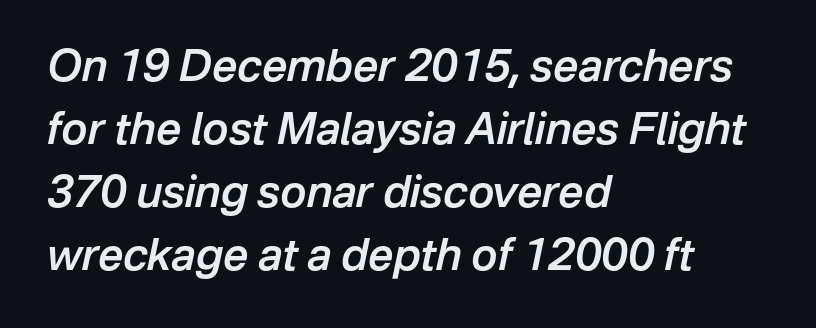
Q: Is the text bold? A: Semi-bold.
Q: Is the text italic (slanted)? A: Yes, it leans right by about 12 degrees.
Q: Is the text underlined? A: No.
Q: How is the paragraph aligned? A: Left-aligned.
Q: Is the spacing between letters normal or unusually wide? A: Normal.
Q: Is the spacing between lines tight, normal or loose? A: Normal.
Q: Width (condensed, normal, or wide)? A: Normal.
Q: Stroke contrast? A: Low.
Q: x-height? A: Medium.
Q: Monospaced? A: No.
